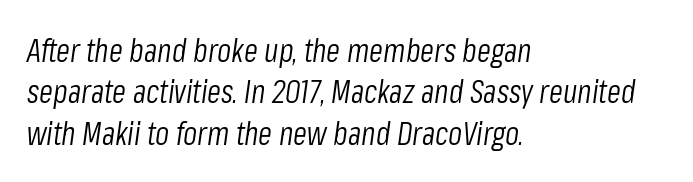
The image shows 32 px light, condensed type, italic (leaning right); set left-aligned, normal line spacing (1.29x), normal letter spacing, not underlined; low stroke contrast and a medium x-height.
